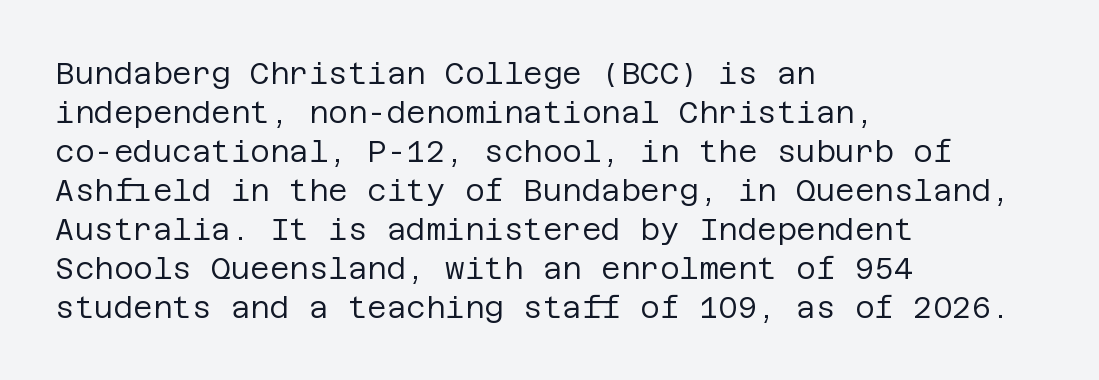
The image shows 30 px regular-weight sans-serif type, upright; set left-aligned, normal line spacing (1.3x), normal letter spacing, not underlined; low stroke contrast and a large x-height.
